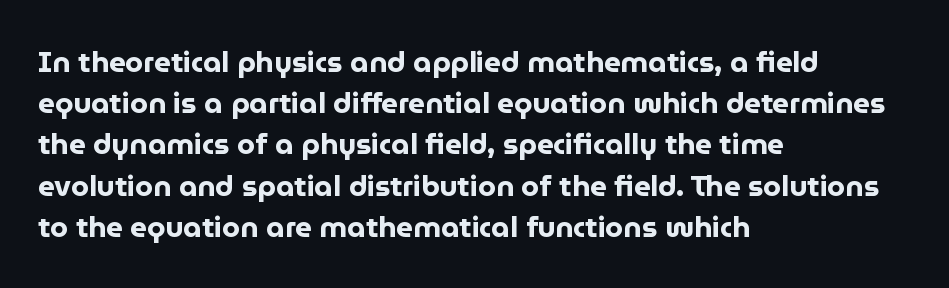
Reading down the block, your eye returns to a fixed left position each line. Evenly set lines give the paragraph a standard silhouette. The typography opts for an upright posture over an oblique one. Nothing unusual about the tracking: characters are spaced as the font intends. Rule under the text: the space is simply empty.
